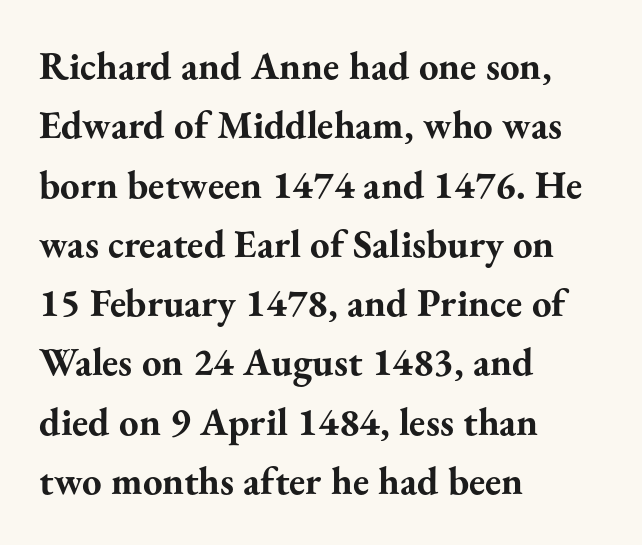
The image shows 39 px bold serif type, upright; set left-aligned, normal line spacing (1.52x), normal letter spacing, not underlined; medium stroke contrast and a small x-height.
